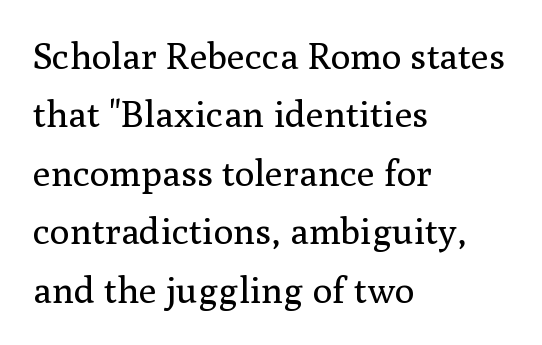
{"serif": "yes", "italic": "no", "bold": "no", "weight": "regular", "width": "normal", "stroke_contrast": "medium", "x_height": "medium", "monospaced": "no", "underline": "no", "align": "left", "line_spacing": "normal", "line_spacing_ratio": 1.58, "letter_spacing": "normal", "letter_spacing_em": 0.0, "glyph_px": 37}
